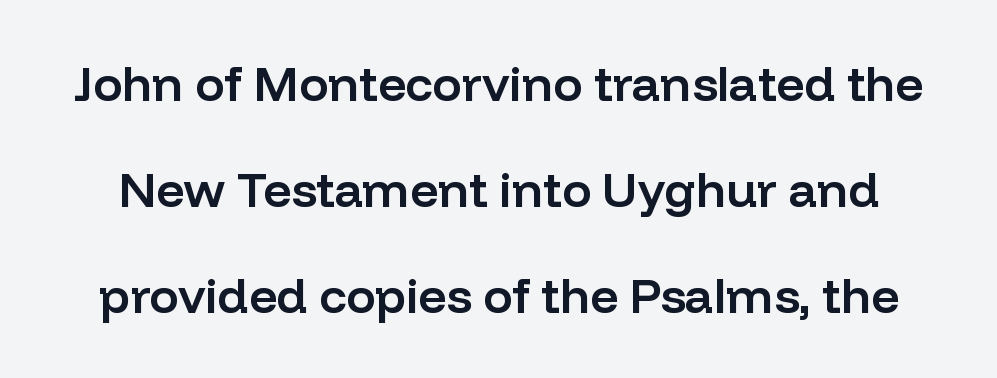
{"serif": "no", "italic": "no", "bold": "semi", "weight": "semibold", "width": "normal", "stroke_contrast": "low", "x_height": "medium", "monospaced": "no", "underline": "no", "line_spacing": "loose", "line_spacing_ratio": 2.16, "letter_spacing": "normal", "letter_spacing_em": 0.0, "glyph_px": 49}
